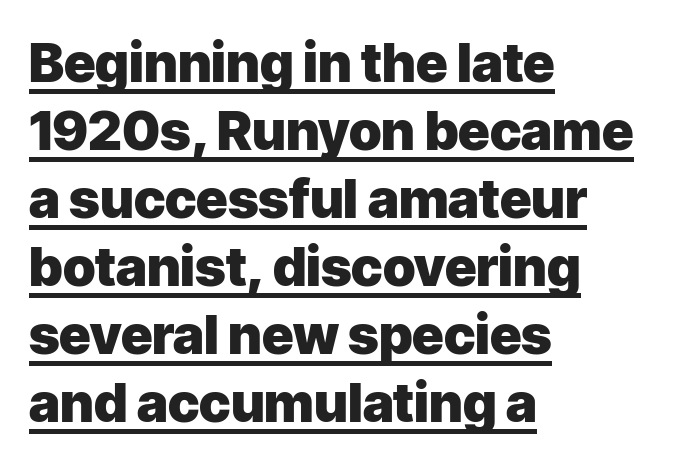
The sample's only ornament is a line tracing under the words. The gaps between neighbouring characters are ordinary and unremarkable. Proportional: the letters do not fall into vertical columns. A classic flush-left, rag-right setting is used for this passage.
